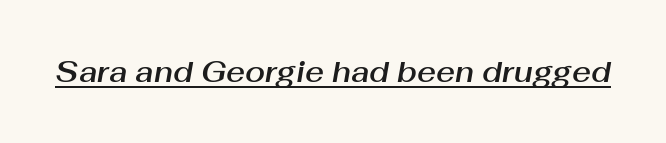
The image shows 29 px text type, italic (leaning right); set normal letter spacing, underlined; medium stroke contrast and a medium x-height.
